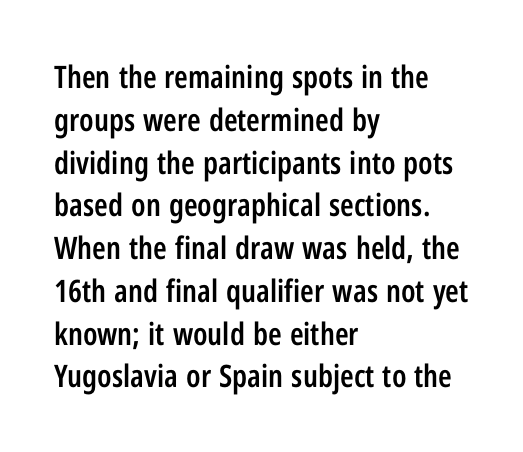
The font is running at a semibold setting, under full bold. Unmarked baselines from the first word to the last. The letters advance in unequal steps, a hallmark of proportional type. The font's upright variant was chosen for this text. Regular leading.
